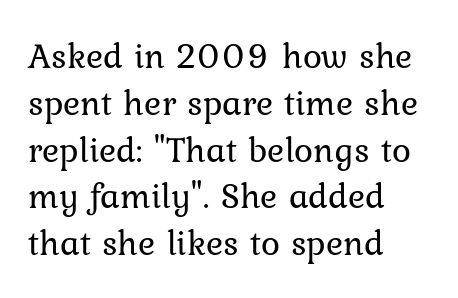
Stroke thickness stays within the range of a standard reading face or lighter. Quick note: not italic, upright. A classic flush-left, rag-right setting is used for this passage. Each letter keeps its own natural width here, so spacing adapts to shape. A bare baseline throughout the passage.
